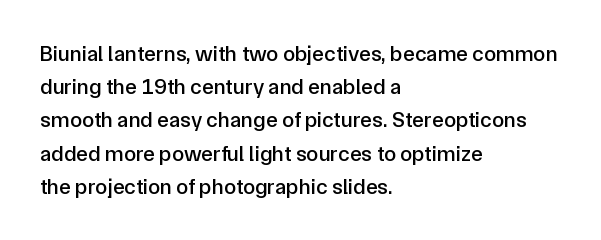
The image shows 22 px text type, upright; set left-aligned, normal line spacing (1.51x), normal letter spacing, not underlined.
